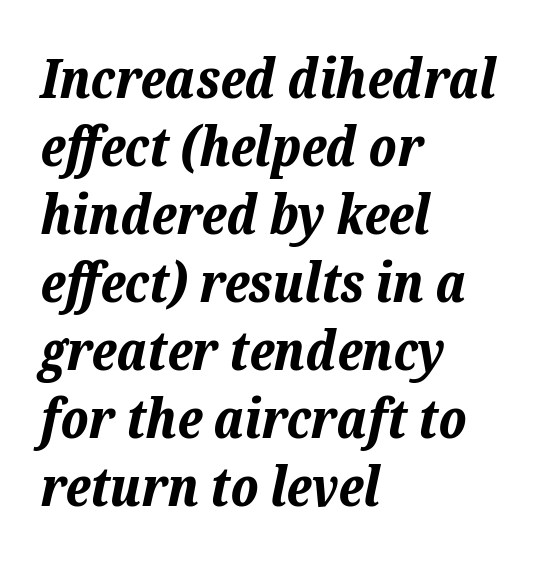
Q: Is the text bold? A: Yes.
Q: Is the text italic (slanted)? A: Yes, it leans right by about 12 degrees.
Q: Is the text underlined? A: No.
Q: How is the paragraph aligned? A: Left-aligned.
Q: Is the spacing between letters normal or unusually wide? A: Normal.
Q: Is the spacing between lines tight, normal or loose? A: Normal.
Q: Width (condensed, normal, or wide)? A: Normal.
Q: Stroke contrast? A: Low.
Q: x-height? A: Medium.
Q: Monospaced? A: No.
